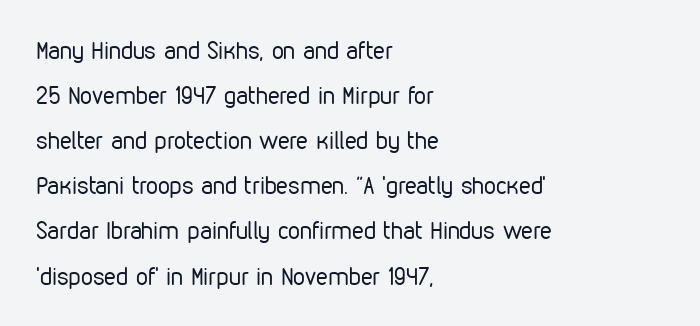
{"italic": "no", "bold": "no", "underline": "no", "align": "left", "line_spacing_ratio": 1.88, "letter_spacing": "normal", "letter_spacing_em": 0.0, "glyph_px": 24}
